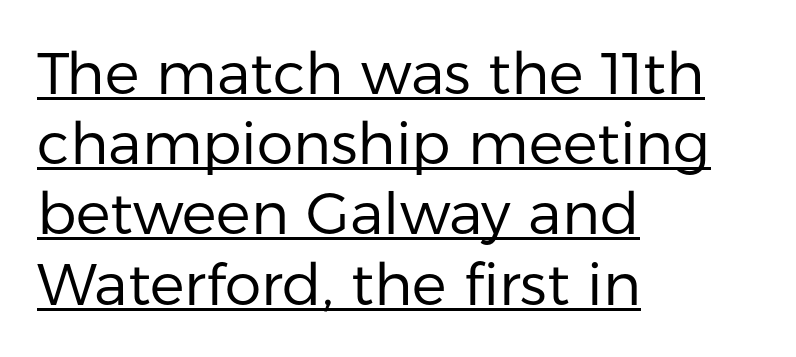
The image shows 58 px regular-weight sans-serif type, upright; set left-aligned, line spacing 1.21x, normal letter spacing, underlined; low stroke contrast and a medium x-height.
